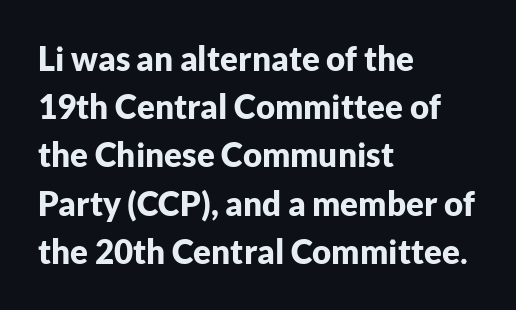
{"serif": "no", "italic": "no", "bold": "yes", "weight": "bold", "width": "normal", "stroke_contrast": "low", "x_height": "medium", "monospaced": "no", "underline": "no", "align": "left", "line_spacing": "normal", "line_spacing_ratio": 1.46, "letter_spacing": "normal", "letter_spacing_em": 0.0, "glyph_px": 33}
